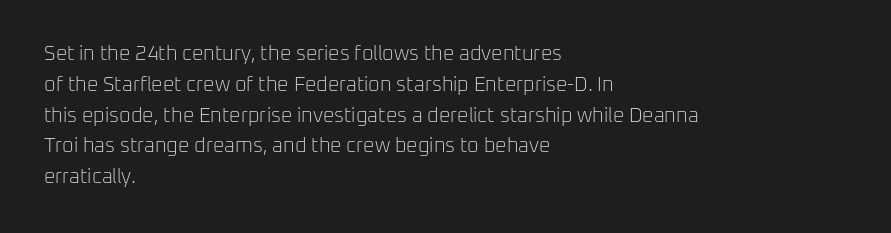
The image shows 20 px text type, upright; set left-aligned, normal line spacing (1.54x), normal letter spacing, not underlined.
